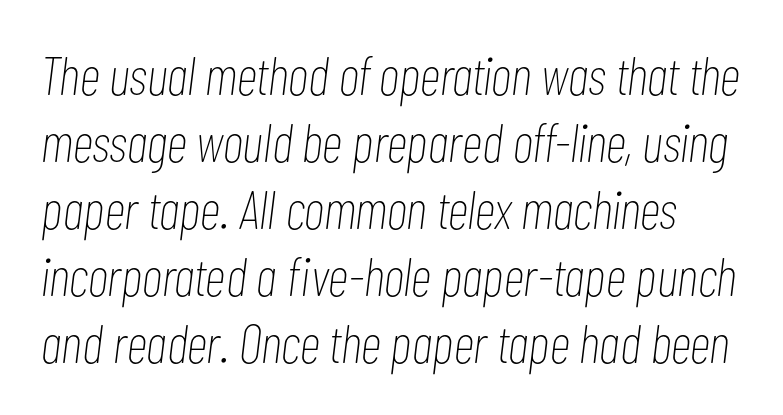
{"italic": "yes", "lean": "right", "slant_degrees": 7, "bold": "no", "weight": "thin", "width": "condensed", "stroke_contrast": "low", "x_height": "medium", "monospaced": "no", "underline": "no", "line_spacing_ratio": 1.24, "letter_spacing": "normal", "letter_spacing_em": 0.0, "glyph_px": 54}
